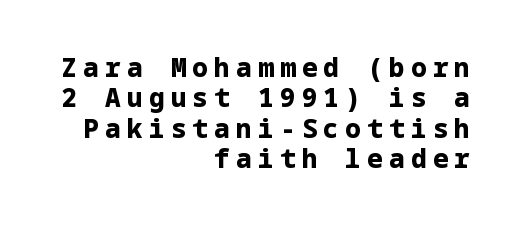
Rendered with straight, roman letterforms. The face used here has the dense, thick strokes of a bold. Students, note that the glyphs here are deliberately spaced far apart. The passage shown is not underscored anywhere.
